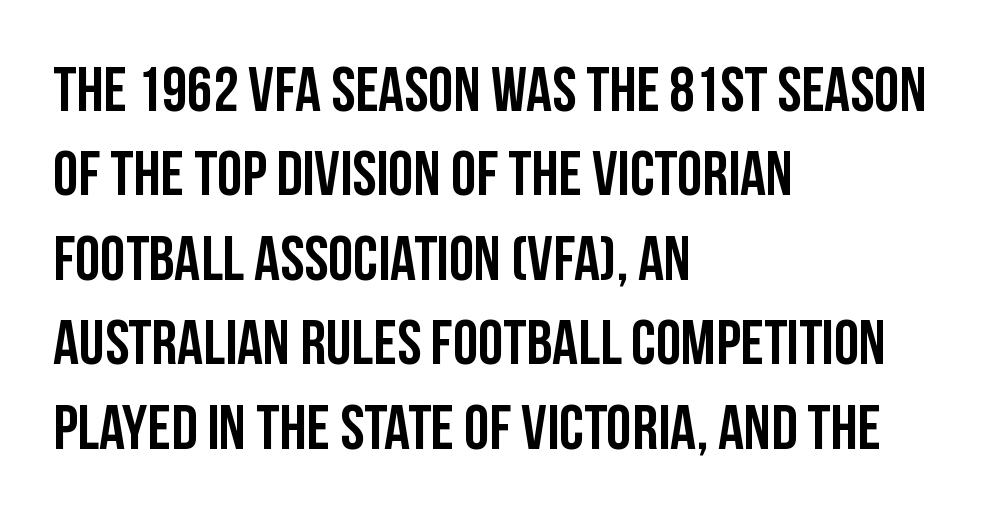
Proportional: the letters do not fall into vertical columns. The passage is arranged the way most books set body copy — flush left. Nothing unusual about the tracking: characters are spaced as the font intends. This rendering employs a face without finishing strokes, i.e., a sans-serif.
